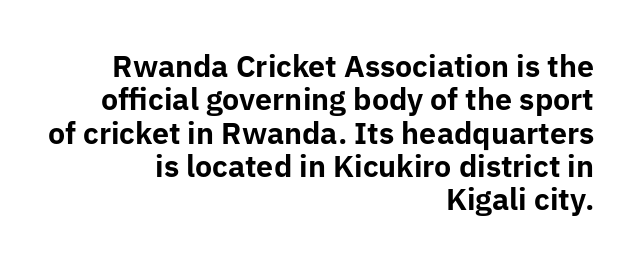
Q: Is the text bold? A: Yes.
Q: Is the text italic (slanted)? A: No, it is upright.
Q: Is the typeface a serif or a sans-serif typeface? A: Sans-serif.
Q: Is the text underlined? A: No.
Q: How is the paragraph aligned? A: Right-aligned.
Q: Is the spacing between letters normal or unusually wide? A: Normal.
Q: Is the spacing between lines tight, normal or loose? A: Tight.
Q: Width (condensed, normal, or wide)? A: Normal.
Q: Stroke contrast? A: Low.
Q: x-height? A: Medium.
Q: Monospaced? A: No.
